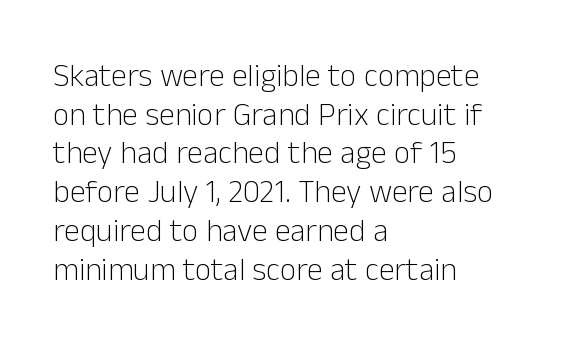
{"serif": "no", "italic": "no", "bold": "no", "weight": "light", "width": "normal", "stroke_contrast": "low", "x_height": "medium", "monospaced": "no", "underline": "no", "align": "left", "line_spacing_ratio": 1.21, "letter_spacing": "normal", "letter_spacing_em": 0.0, "glyph_px": 32}
